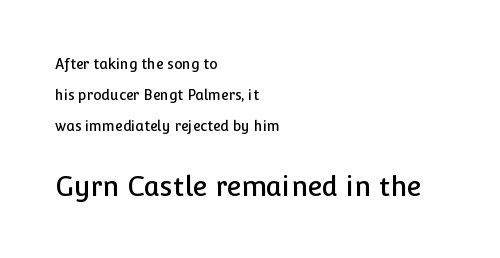
The image shows 27 px text type, upright; set left-aligned, loose line spacing (2.22x), normal letter spacing, not underlined; the second (bottom) block is 1.93x larger.
